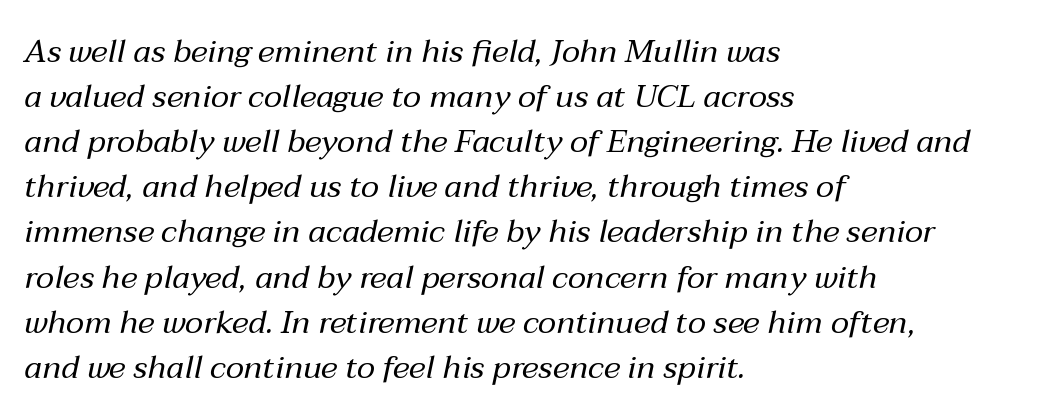
The image shows 32 px regular-weight type, italic (leaning right); set left-aligned, normal line spacing (1.41x), normal letter spacing, not underlined; medium stroke contrast and a medium x-height.
